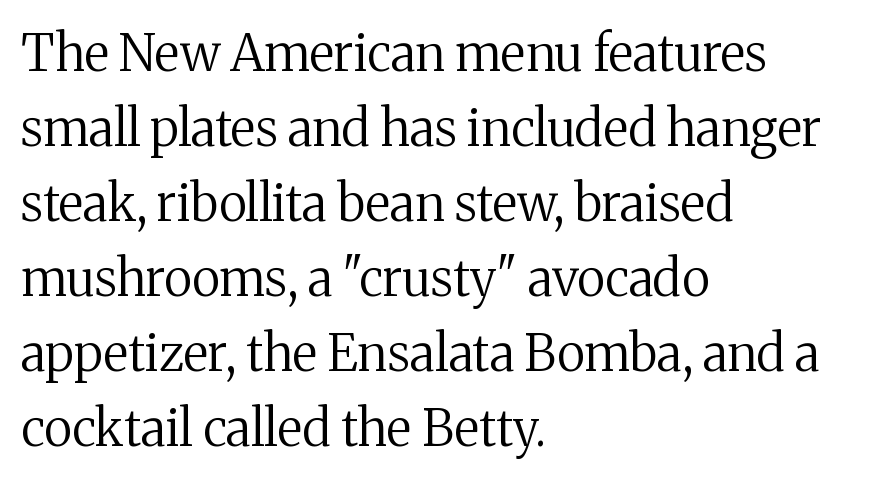
Q: Is the text bold? A: No.
Q: Is the text italic (slanted)? A: No, it is upright.
Q: Is the typeface a serif or a sans-serif typeface? A: Serif.
Q: Is the text underlined? A: No.
Q: How is the paragraph aligned? A: Left-aligned.
Q: Is the spacing between letters normal or unusually wide? A: Normal.
Q: Is the spacing between lines tight, normal or loose? A: Normal.
Q: Width (condensed, normal, or wide)? A: Normal.
Q: Stroke contrast? A: Medium.
Q: x-height? A: Medium.
Q: Monospaced? A: No.
